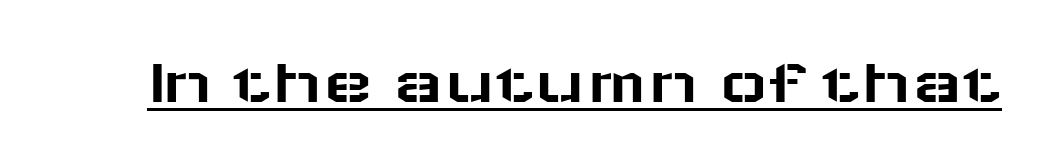
Has an underline been added? It has. The passage shown is typed in a proportional face where columns would drift. Unlike a traditional serif, this face leaves its strokes unadorned. The lettering holds an erect, upright posture throughout.
